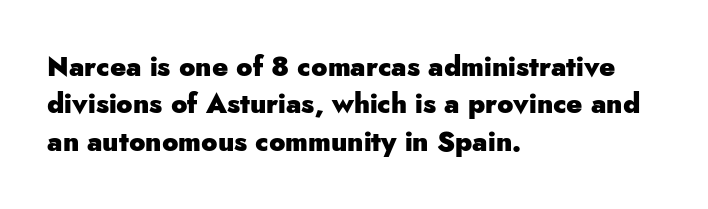
The image shows 27 px bold type, upright; set left-aligned, normal line spacing (1.38x), normal letter spacing, not underlined.
